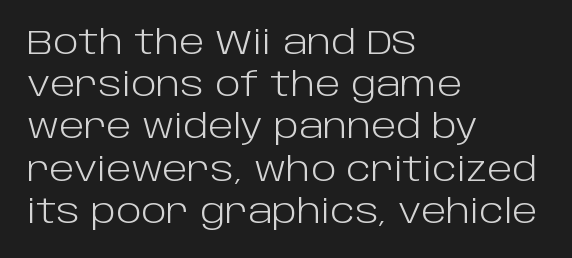
The image shows 33 px light sans-serif type, upright; set left-aligned, normal line spacing (1.28x), normal letter spacing, not underlined; low stroke contrast and a large x-height.
